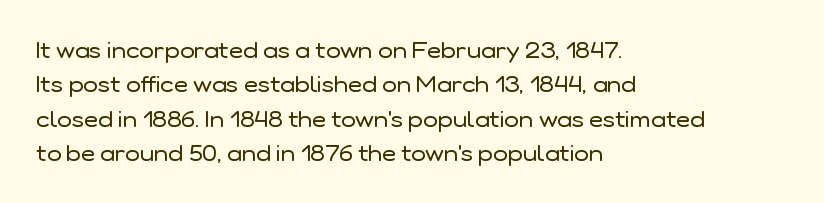
The specimen reads as upright at a glance. Is the stroke heavy? The answer is a plain regular-or-lighter. Clear beneath every line of the passage. Notice how descenders clear the ascenders below comfortably — that's standard leading.
